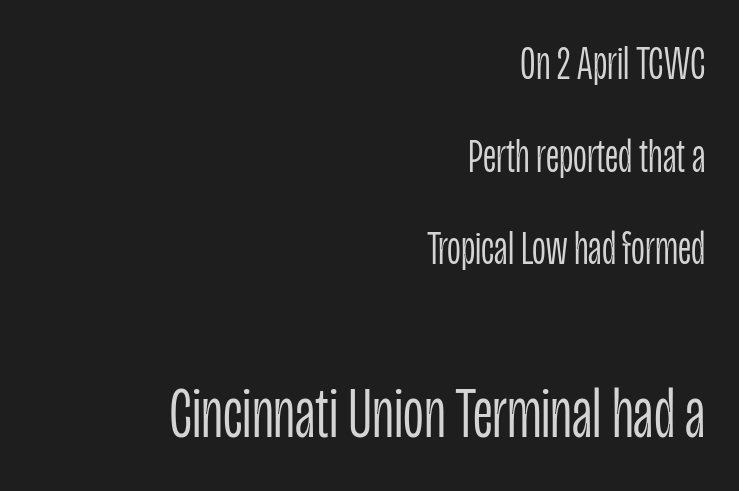
Top chunk: small. Bottom chunk: large. The space between consecutive lines is lavish. Observe the ordinary spacing: letters are neighbours, not strangers. Notice how the stems are strictly vertical — no italics here. The gap between lines stays unmarked.
